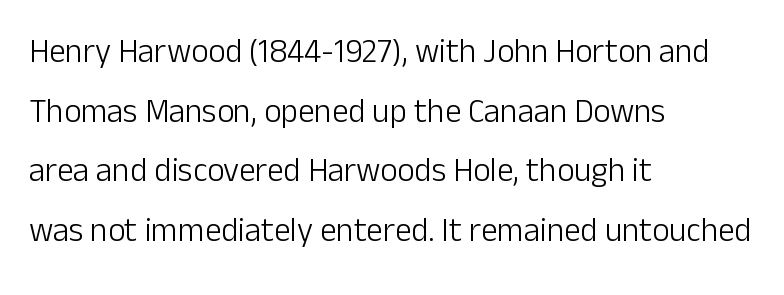
Only glyphs here, with clear space below each row. Here the glyphs are tracked normally, forming tight word shapes. This sample uses an upright cut, with every glyph sitting square on the baseline. Teacher's note: observe the even left margin — that is flush-left alignment.
